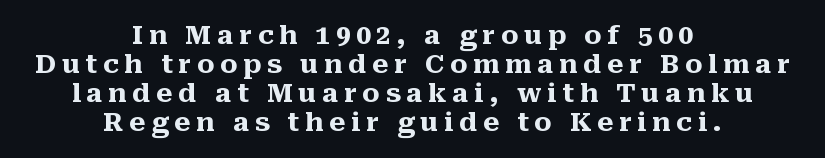
Q: Is the text bold? A: Yes.
Q: Is the text italic (slanted)? A: No, it is upright.
Q: Is the text underlined? A: No.
Q: How is the paragraph aligned? A: Centered.
Q: Is the spacing between letters normal or unusually wide? A: Unusually wide.
Q: Is the spacing between lines tight, normal or loose? A: Tight.
